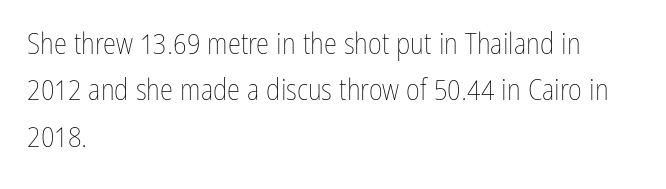
Vertically, the passage feels balanced, rows spaced as you'd expect. The specimen reads as upright at a glance. The lines in this sample share a left origin and differ only in where they stop. You could not count columns in this text — the font is proportionally spaced.
